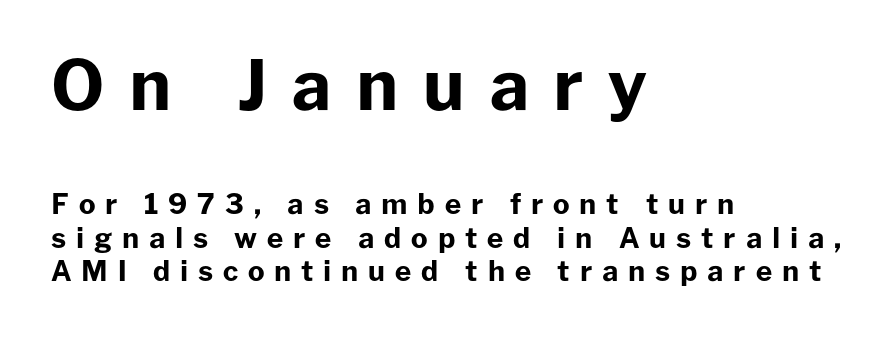
{"serif": "no", "italic": "no", "bold": "yes", "weight": "bold", "width": "normal", "stroke_contrast": "low", "x_height": "medium", "monospaced": "no", "underline": "no", "align": "left", "line_spacing_ratio": 1.21, "letter_spacing": "wide", "letter_spacing_em": 0.35, "larger_block": "first", "size_ratio": 2.46, "glyph_px": 69}
